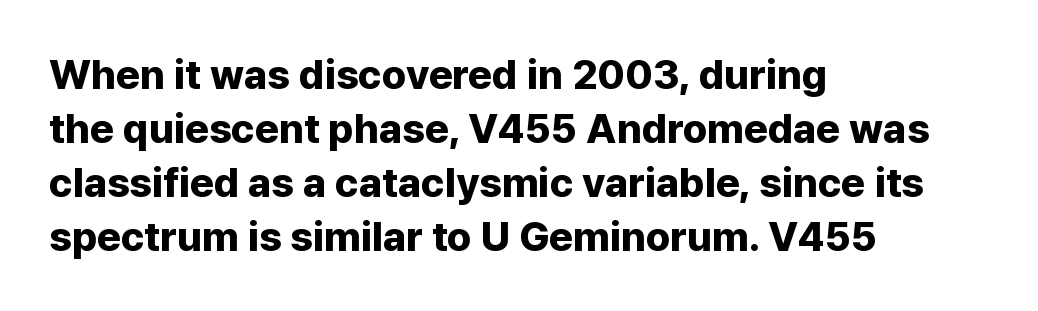
The image shows 41 px bold sans-serif type, upright; set left-aligned, normal line spacing (1.32x), normal letter spacing, not underlined; low stroke contrast and a medium x-height.
